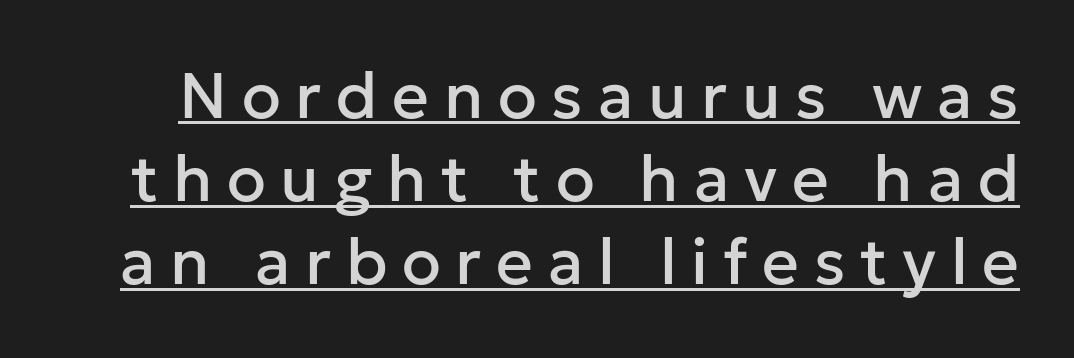
Students, observe: this is what conventionally led text looks like. Check where the strokes stop: nothing finishes them off — pure sans. There is plenty of visible air inserted between adjacent glyphs. A typesetter would call this proportional, since set widths differ per character. The lettering stays uniformly vertical, giving the passage a roman look.
